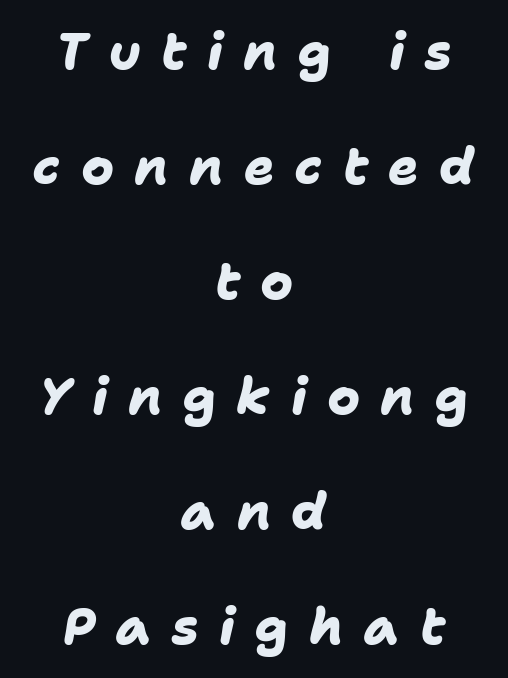
{"serif": "no", "bold": "yes", "weight": "heavy", "width": "normal", "stroke_contrast": "low", "x_height": "medium", "monospaced": "no", "underline": "no", "align": "center", "line_spacing": "loose", "line_spacing_ratio": 2.3, "letter_spacing": "wide", "letter_spacing_em": 0.41, "glyph_px": 50}
